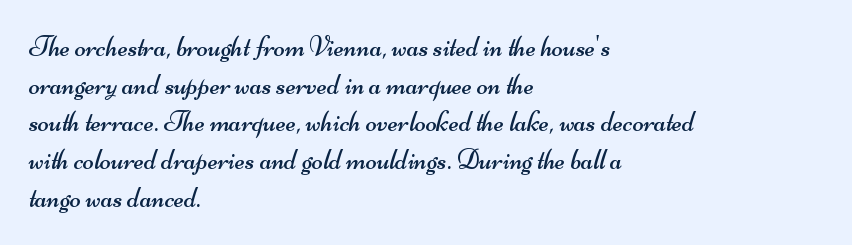
{"serif": "no", "bold": "no", "weight": "regular", "width": "wide", "stroke_contrast": "medium", "x_height": "small", "monospaced": "no", "underline": "no", "align": "left", "line_spacing": "normal", "line_spacing_ratio": 1.3, "letter_spacing": "normal", "letter_spacing_em": 0.0, "glyph_px": 29}
